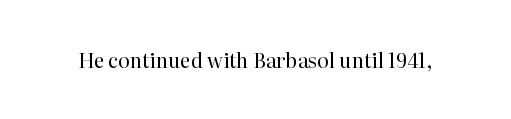
Posture: upright roman. Short note: letters normally spaced. The weight would be labelled regular, book, light, or lighter still. Lines of text with bare space underneath.
